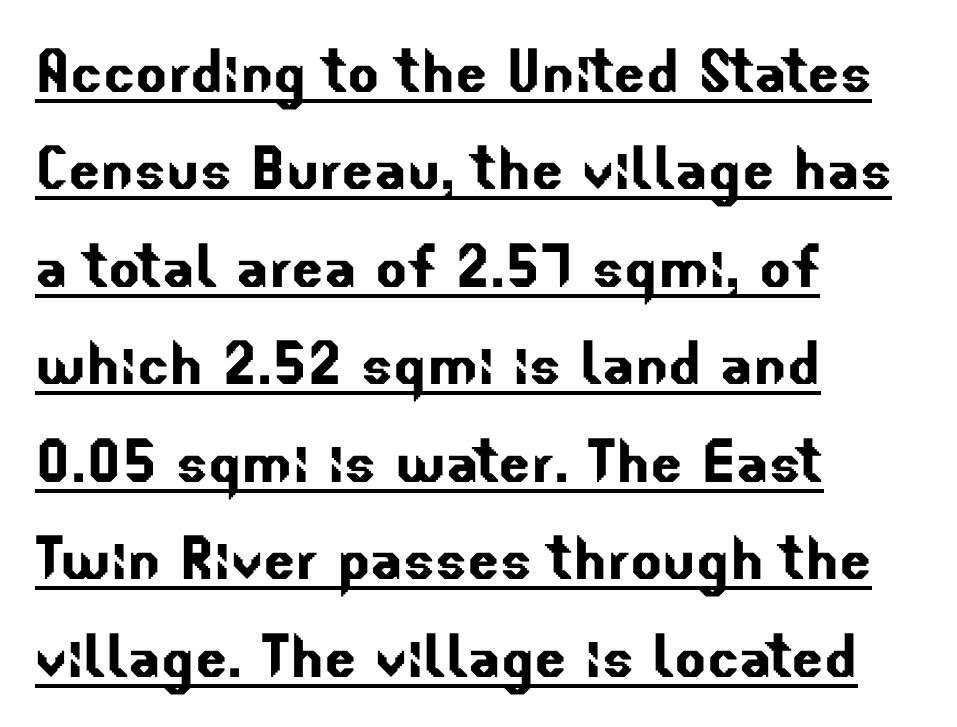
Q: Is the typeface a serif or a sans-serif typeface? A: Sans-serif.
Q: Is the text underlined? A: Yes.
Q: How is the paragraph aligned? A: Left-aligned.
Q: Is the spacing between letters normal or unusually wide? A: Normal.
Q: Is the spacing between lines tight, normal or loose? A: Normal.
Q: Width (condensed, normal, or wide)? A: Normal.
Q: Stroke contrast? A: Low.
Q: x-height? A: Small.
Q: Monospaced? A: No.
